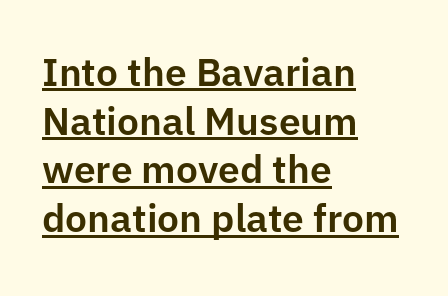
{"serif": "no", "italic": "no", "width": "normal", "stroke_contrast": "low", "x_height": "medium", "monospaced": "no", "underline": "yes", "align": "left", "line_spacing": "normal", "line_spacing_ratio": 1.25, "letter_spacing": "normal", "letter_spacing_em": 0.0, "glyph_px": 39}
